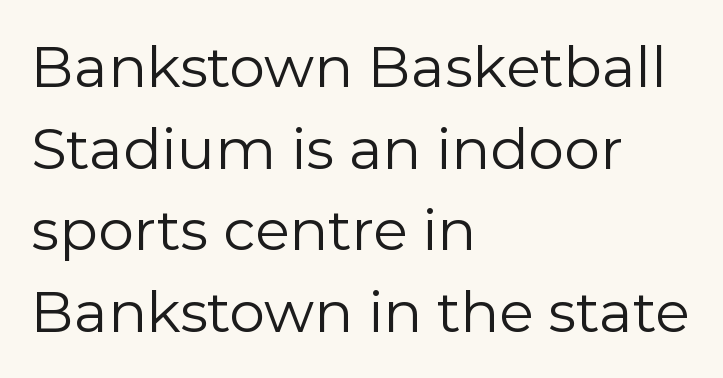
Q: Is the text bold? A: No.
Q: Is the text italic (slanted)? A: No, it is upright.
Q: Is the typeface a serif or a sans-serif typeface? A: Sans-serif.
Q: Is the text underlined? A: No.
Q: How is the paragraph aligned? A: Left-aligned.
Q: Is the spacing between letters normal or unusually wide? A: Normal.
Q: Is the spacing between lines tight, normal or loose? A: Normal.
Q: Width (condensed, normal, or wide)? A: Normal.
Q: Stroke contrast? A: Low.
Q: x-height? A: Medium.
Q: Monospaced? A: No.
